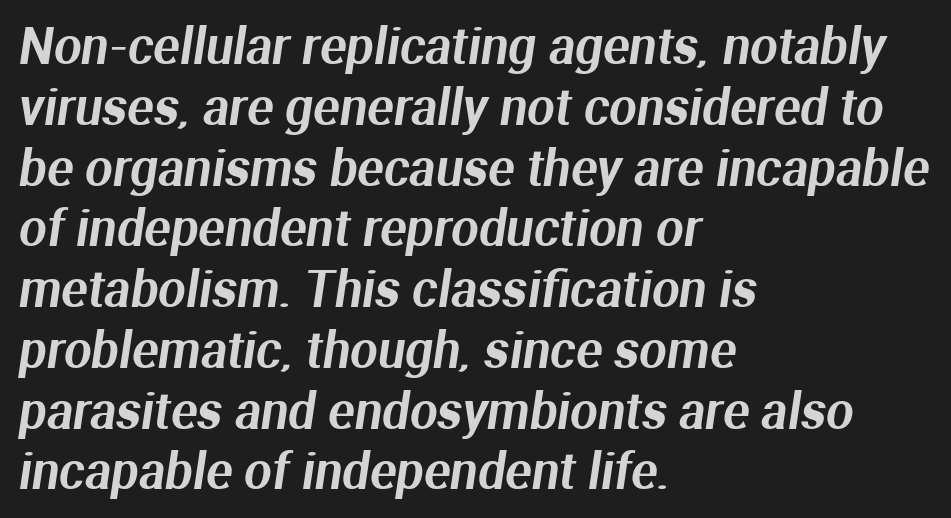
{"serif": "no", "width": "normal", "stroke_contrast": "medium", "x_height": "medium", "monospaced": "no", "underline": "no", "align": "left", "line_spacing_ratio": 1.24, "letter_spacing": "normal", "letter_spacing_em": 0.0, "glyph_px": 49}
